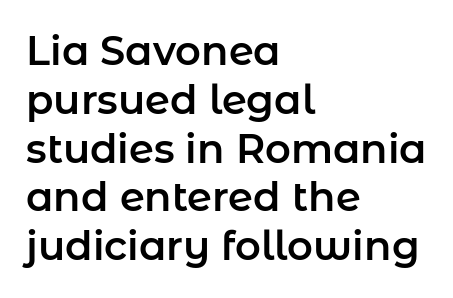
{"serif": "no", "italic": "no", "width": "normal", "stroke_contrast": "low", "x_height": "medium", "monospaced": "no", "underline": "no", "align": "left", "line_spacing_ratio": 1.22, "letter_spacing": "normal", "letter_spacing_em": 0.0, "glyph_px": 40}
